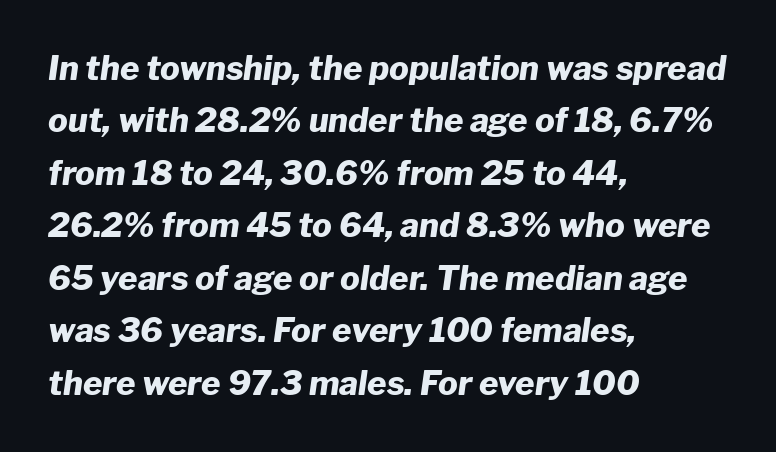
{"italic": "yes", "lean": "right", "slant_degrees": 8, "bold": "yes", "weight": "heavy", "width": "normal", "stroke_contrast": "low", "x_height": "medium", "monospaced": "no", "underline": "no", "align": "left", "line_spacing": "normal", "line_spacing_ratio": 1.59, "letter_spacing": "normal", "letter_spacing_em": 0.0, "glyph_px": 33}
